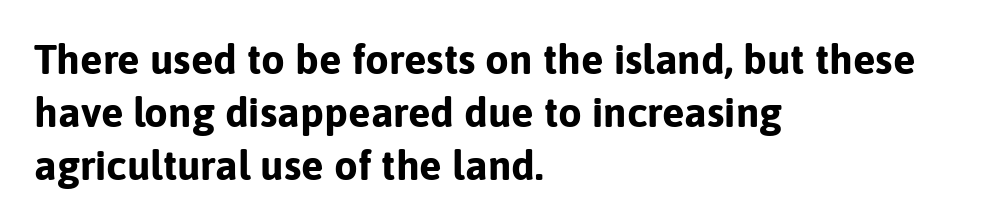
{"serif": "no", "italic": "no", "bold": "yes", "weight": "bold", "width": "normal", "stroke_contrast": "low", "x_height": "medium", "monospaced": "no", "underline": "no", "align": "left", "line_spacing": "normal", "line_spacing_ratio": 1.26, "letter_spacing": "normal", "letter_spacing_em": 0.0, "glyph_px": 42}
